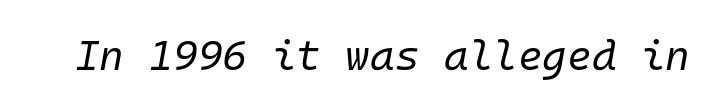
The lettering tilts uniformly, giving the passage an italic look. Nobody touched the tracking dial on this one. Decoration check: the copy has no underline. No extra ink here — the face is not bold.
